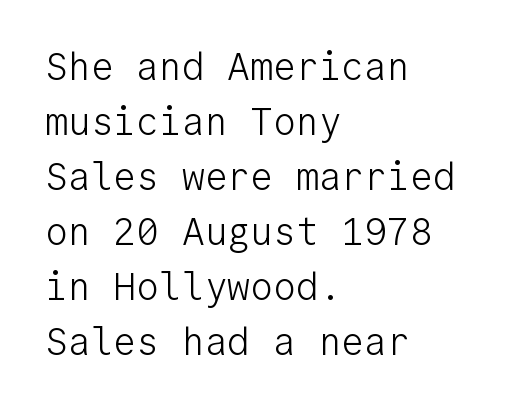
The image shows 38 px light sans-serif type, upright, monospaced; set left-aligned, normal line spacing (1.45x), normal letter spacing, not underlined; low stroke contrast and a medium x-height.
